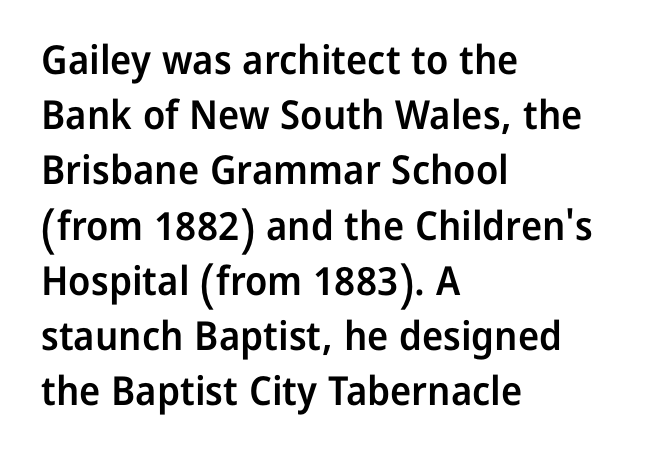
The paragraph has a hard left edge and a soft right edge. Set as a demibold, roughly 600 on the weight scale. You can tell it's not italic because the verticals are truly vertical. Each word holds together tightly as a unit, with standard inter-letter gaps.
